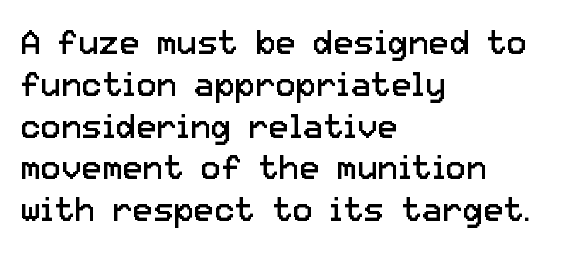
The letters advance in unequal steps, a hallmark of proportional type. Every row of glyphs begins at an identical x-position on the left. Beneath every word, the page is bare. The type sits square on the baseline with zero lean. The font sits on the lighter half of the weight spectrum, regular included. Nope, no serifs anywhere on these letters.
